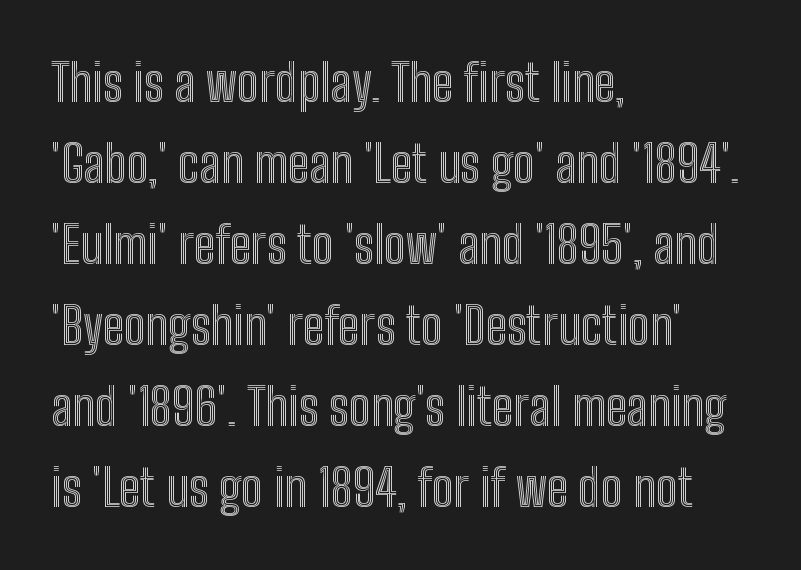
The image shows 51 px condensed type, upright; set left-aligned, normal line spacing (1.59x), normal letter spacing, not underlined; a medium x-height.
